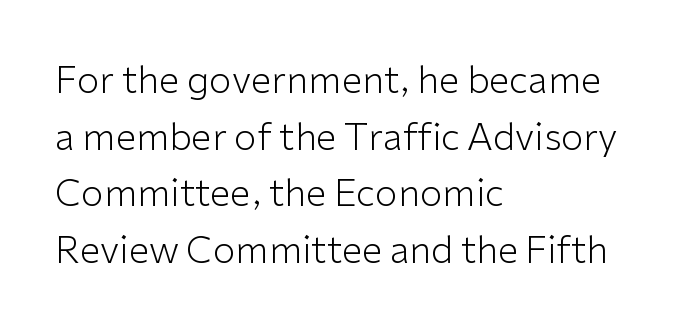
Q: Is the text bold? A: No.
Q: Is the text italic (slanted)? A: No, it is upright.
Q: Is the typeface a serif or a sans-serif typeface? A: Sans-serif.
Q: Is the text underlined? A: No.
Q: How is the paragraph aligned? A: Left-aligned.
Q: Is the spacing between letters normal or unusually wide? A: Normal.
Q: Is the spacing between lines tight, normal or loose? A: Normal.
Q: Width (condensed, normal, or wide)? A: Normal.
Q: Stroke contrast? A: Low.
Q: x-height? A: Medium.
Q: Monospaced? A: No.
